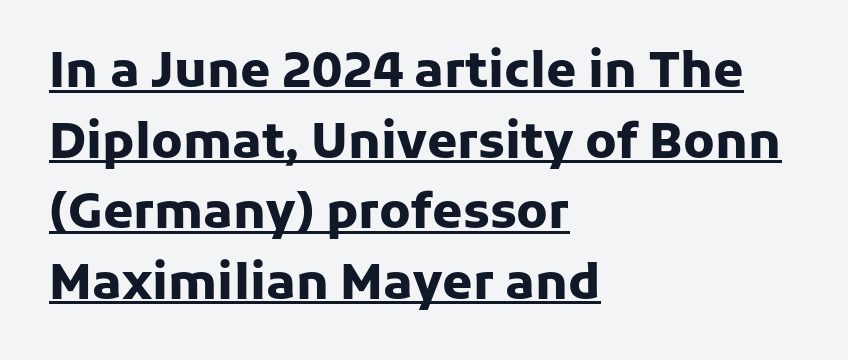
The face used here has the dense, thick strokes of a bold. A baseline rule has been typeset under these characters. This block has exactly the height ordinary leading produces. Line starts are locked; line ends wander. The letters stand straight up with perfectly vertical stems. The face used here is rendered with its standard letterfit.
